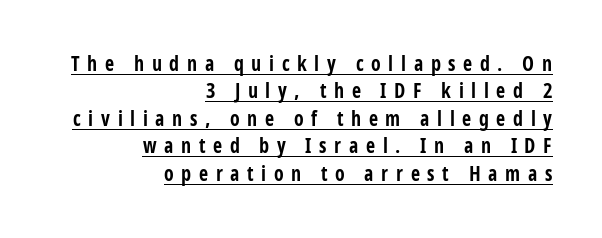
Q: Is the text bold? A: Yes.
Q: Is the text italic (slanted)? A: No, it is upright.
Q: Is the text underlined? A: Yes.
Q: How is the paragraph aligned? A: Right-aligned.
Q: Is the spacing between letters normal or unusually wide? A: Unusually wide.
Q: Is the spacing between lines tight, normal or loose? A: Normal.
